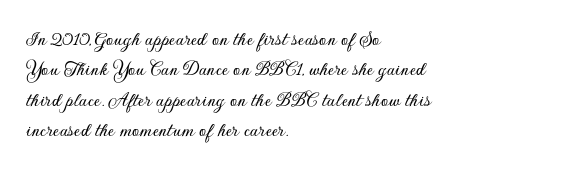
Q: Is the text italic (slanted)? A: Yes.
Q: Is the text underlined? A: No.
Q: How is the paragraph aligned? A: Left-aligned.
Q: Is the spacing between letters normal or unusually wide? A: Normal.
Q: Is the spacing between lines tight, normal or loose? A: Normal.
